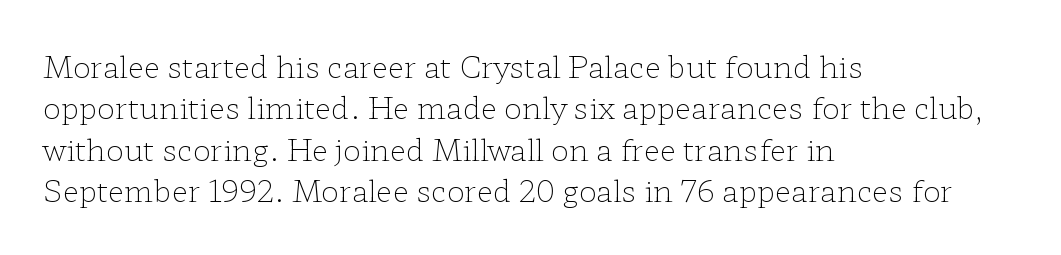
Q: Is the text bold? A: No.
Q: Is the text italic (slanted)? A: No, it is upright.
Q: Is the typeface a serif or a sans-serif typeface? A: Serif.
Q: Is the text underlined? A: No.
Q: How is the paragraph aligned? A: Left-aligned.
Q: Is the spacing between letters normal or unusually wide? A: Normal.
Q: Is the spacing between lines tight, normal or loose? A: Normal.
Q: Width (condensed, normal, or wide)? A: Wide.
Q: Stroke contrast? A: Low.
Q: x-height? A: Medium.
Q: Monospaced? A: No.
